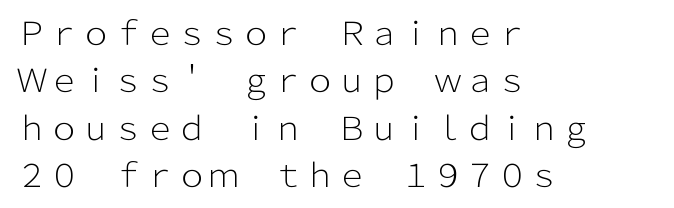
{"serif": "no", "italic": "no", "bold": "no", "weight": "light", "width": "normal", "stroke_contrast": "low", "x_height": "medium", "monospaced": "no", "underline": "no", "align": "left", "line_spacing": "normal", "line_spacing_ratio": 1.48, "letter_spacing": "normal", "letter_spacing_em": 0.0, "glyph_px": 32}
